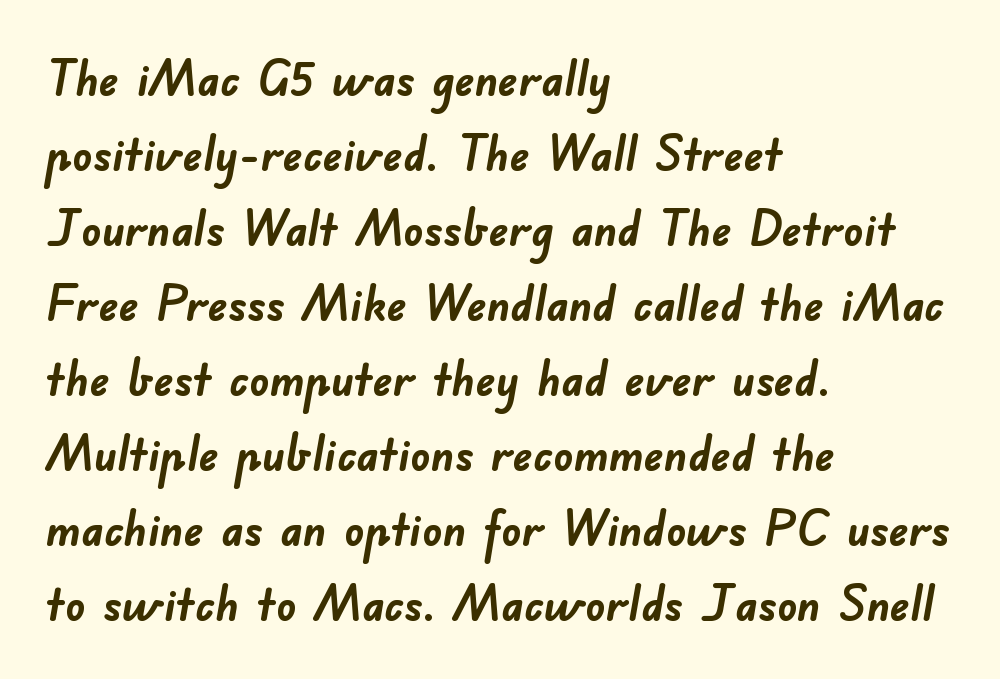
Tracking here is standard; glyphs follow each other at the usual distance. Honestly, there is no underline to notice here at all. A sans-serif font was chosen for this passage. The lines are quadded left. The letters are bold, with thick, heavy strokes. These lines are rendered in a variable-pitch font.
